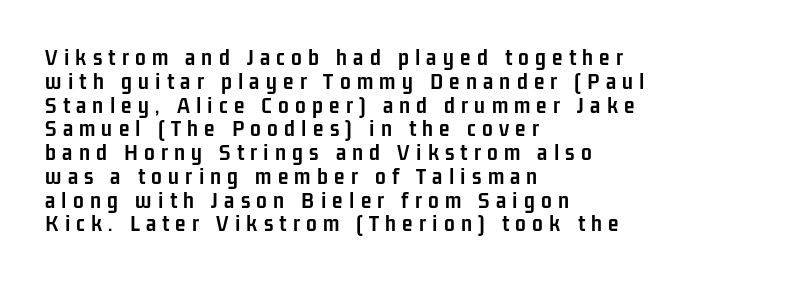
The image shows 24 px bold type, upright; set left-aligned, tight line spacing (0.99x), unusually wide letter spacing (+0.26 em), not underlined.
